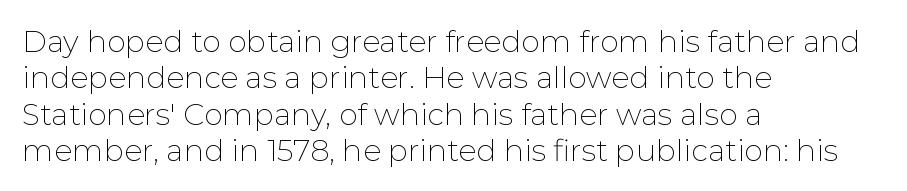
Q: Is the text bold? A: No.
Q: Is the text italic (slanted)? A: No, it is upright.
Q: Is the typeface a serif or a sans-serif typeface? A: Sans-serif.
Q: Is the text underlined? A: No.
Q: How is the paragraph aligned? A: Left-aligned.
Q: Is the spacing between letters normal or unusually wide? A: Normal.
Q: Width (condensed, normal, or wide)? A: Normal.
Q: Stroke contrast? A: Low.
Q: x-height? A: Medium.
Q: Monospaced? A: No.
